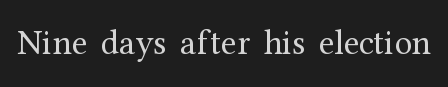
Letters have the restrained weight of plain body copy at most. Bare-footed words on every line. Standard letterfit; no display-style spreading of the glyphs. Do the characters align in a grid? No, the font is proportional. If you drew a line through each stem, it would be perfectly vertical. Serifs: yes, visible at the terminals of the letterforms.
